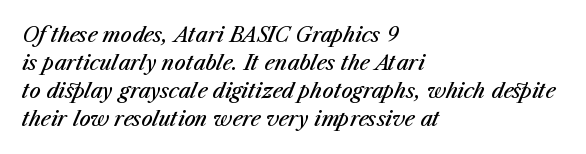
In CSS terms this would be text-align: left. The letters are slanted; this is an italic face. Leading matches the norm, producing a regular column. The glyphs are unaccompanied by any horizontal stroke below them. The rendering uses a semibold face; strokes are thickened but not to full bold.
